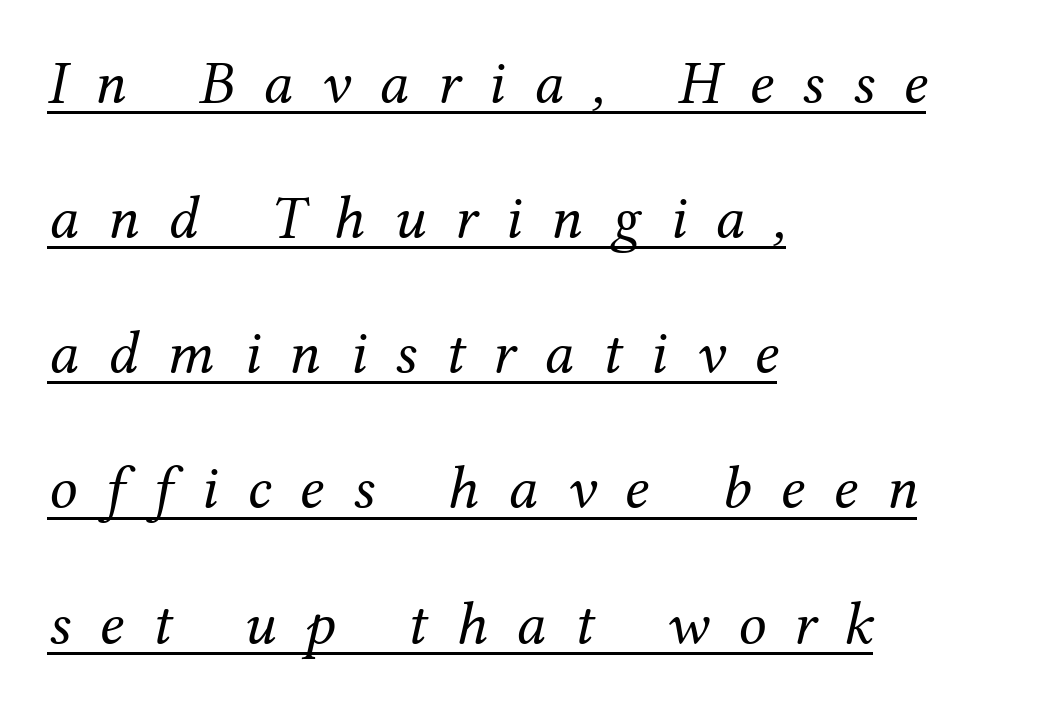
Decoration check: the copy is underlined. Characters are canted at an angle relative to the baseline's perpendicular. Students, observe: this is what heavily led, spacious text looks like. These lines are rendered in a variable-pitch font. The ragged edge is on the right, which tells us the setting is flush left.
